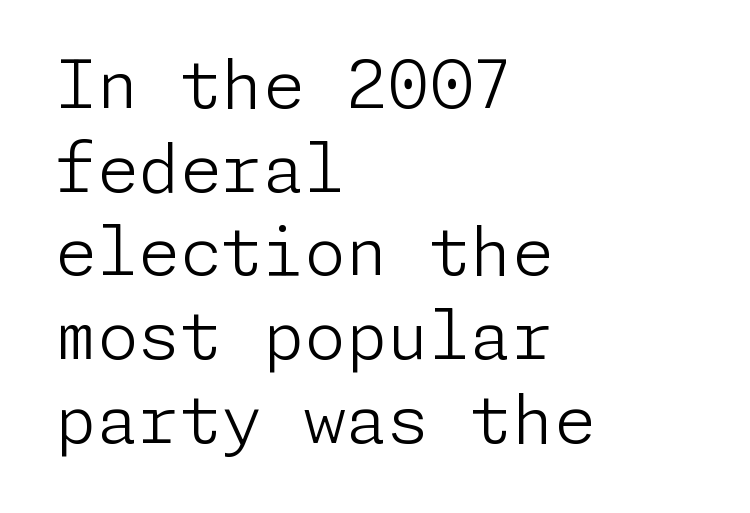
{"serif": "no", "italic": "no", "bold": "no", "weight": "light", "width": "normal", "stroke_contrast": "low", "x_height": "medium", "underline": "no", "align": "left", "line_spacing": "normal", "line_spacing_ratio": 1.25, "letter_spacing": "normal", "letter_spacing_em": 0.0, "glyph_px": 67}
